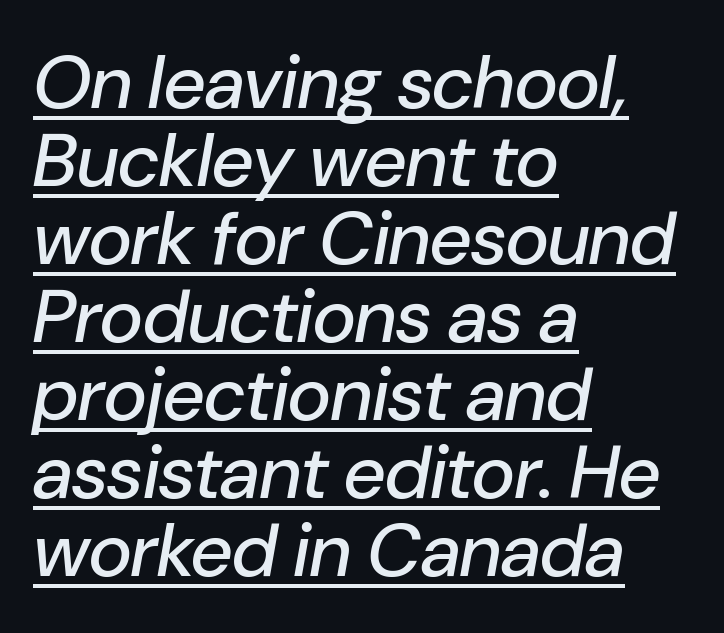
Q: Is the text italic (slanted)? A: Yes, it leans right by about 10 degrees.
Q: Is the text underlined? A: Yes.
Q: How is the paragraph aligned? A: Left-aligned.
Q: Is the spacing between letters normal or unusually wide? A: Normal.
Q: Is the spacing between lines tight, normal or loose? A: Tight.
Q: Width (condensed, normal, or wide)? A: Normal.
Q: Stroke contrast? A: Low.
Q: x-height? A: Medium.
Q: Monospaced? A: No.
